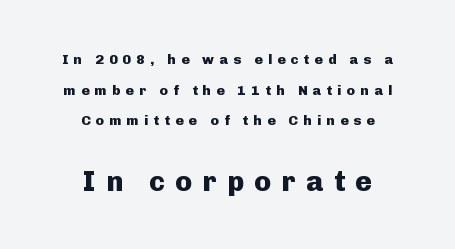
Q: Is the text bold? A: Yes.
Q: Is the text italic (slanted)? A: No, it is upright.
Q: Is the typeface a serif or a sans-serif typeface? A: Sans-serif.
Q: Is the text underlined? A: No.
Q: How is the paragraph aligned? A: Centered.
Q: Is the spacing between letters normal or unusually wide? A: Unusually wide.
Q: Is the spacing between lines tight, normal or loose? A: Loose.
Q: Which block of text is set in a larger size, the first (top) or the second (bottom)? A: The second (bottom) one.
Q: Width (condensed, normal, or wide)? A: Normal.
Q: Stroke contrast? A: Low.
Q: x-height? A: Medium.
Q: Monospaced? A: No.
